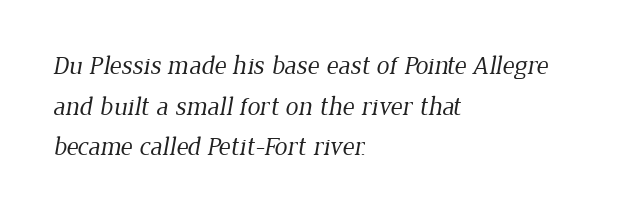
{"bold": "no", "underline": "no", "align": "left", "line_spacing": "normal", "line_spacing_ratio": 1.56, "letter_spacing": "normal", "letter_spacing_em": 0.0, "glyph_px": 26}
